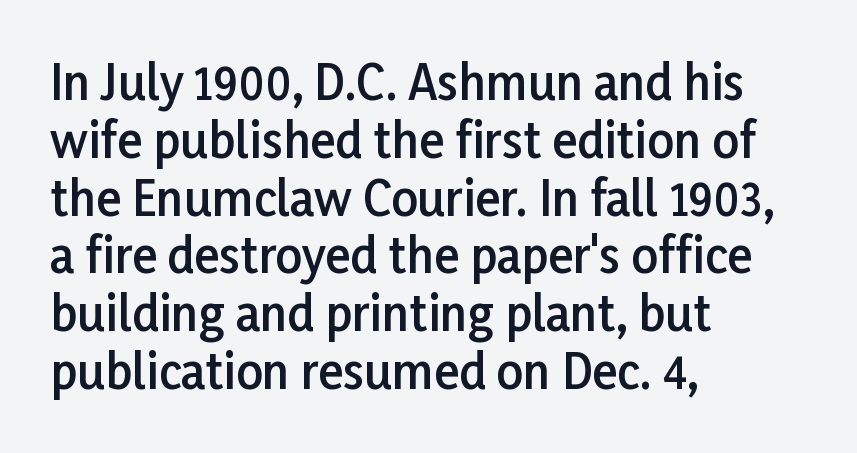
Q: Is the text bold? A: Semi-bold.
Q: Is the text italic (slanted)? A: No, it is upright.
Q: Is the typeface a serif or a sans-serif typeface? A: Sans-serif.
Q: Is the text underlined? A: No.
Q: How is the paragraph aligned? A: Left-aligned.
Q: Is the spacing between letters normal or unusually wide? A: Normal.
Q: Width (condensed, normal, or wide)? A: Normal.
Q: Stroke contrast? A: Low.
Q: x-height? A: Medium.
Q: Monospaced? A: No.
